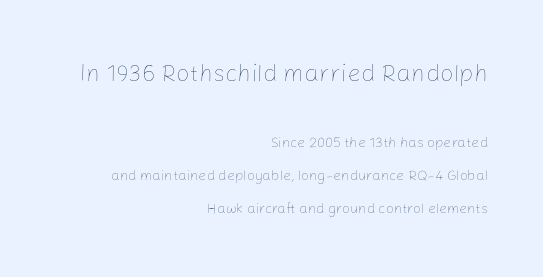
{"italic": "no", "bold": "no", "underline": "no", "align": "right", "line_spacing": "loose", "line_spacing_ratio": 2.36, "letter_spacing": "normal", "letter_spacing_em": 0.0, "larger_block": "first", "size_ratio": 1.71, "glyph_px": 24}
